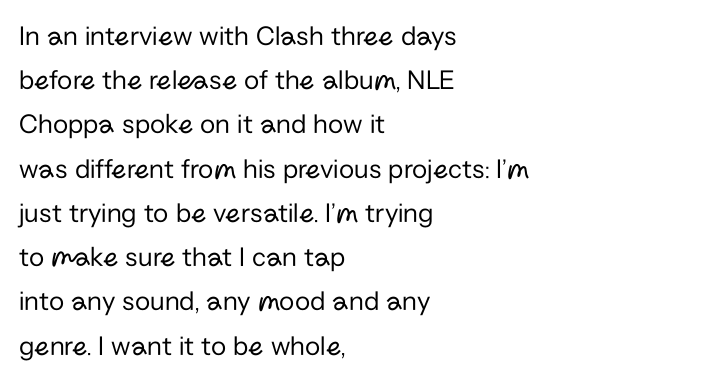
Horizontal alignment here is leftward, the default for most running prose. These lines were composed using upright roman letters. Proportional: the letters do not fall into vertical columns. Between one letter and the next there's only the usual sliver of space. The typeface has the unassuming heft of standard copy or less. The baseline area is clear.
